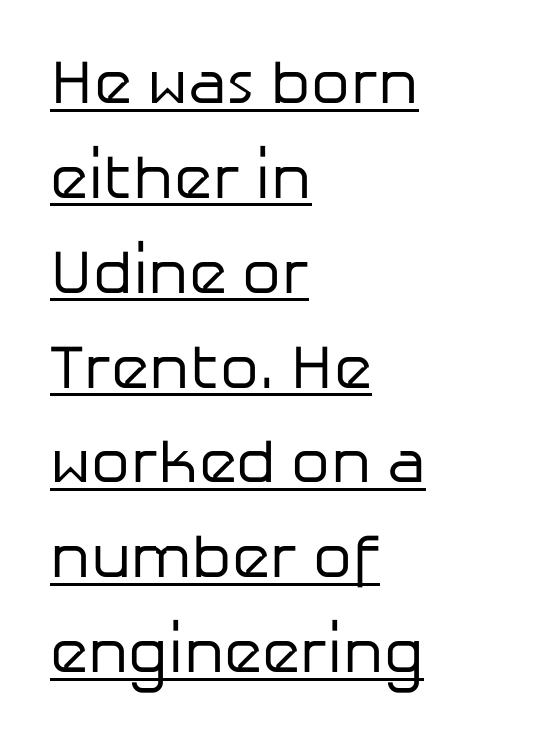
Q: Is the text bold? A: No.
Q: Is the text italic (slanted)? A: No, it is upright.
Q: Is the typeface a serif or a sans-serif typeface? A: Sans-serif.
Q: Is the text underlined? A: Yes.
Q: How is the paragraph aligned? A: Left-aligned.
Q: Is the spacing between letters normal or unusually wide? A: Normal.
Q: Is the spacing between lines tight, normal or loose? A: Normal.
Q: Width (condensed, normal, or wide)? A: Normal.
Q: Stroke contrast? A: Low.
Q: x-height? A: Medium.
Q: Monospaced? A: No.
